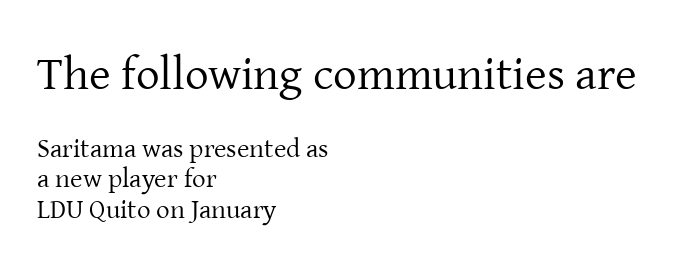
Q: Is the text bold? A: No.
Q: Is the text italic (slanted)? A: No, it is upright.
Q: Is the typeface a serif or a sans-serif typeface? A: Serif.
Q: Is the text underlined? A: No.
Q: How is the paragraph aligned? A: Left-aligned.
Q: Is the spacing between letters normal or unusually wide? A: Normal.
Q: Is the spacing between lines tight, normal or loose? A: Tight.
Q: Which block of text is set in a larger size, the first (top) or the second (bottom)? A: The first (top) one.
Q: Width (condensed, normal, or wide)? A: Normal.
Q: Stroke contrast? A: Low.
Q: x-height? A: Medium.
Q: Monospaced? A: No.
